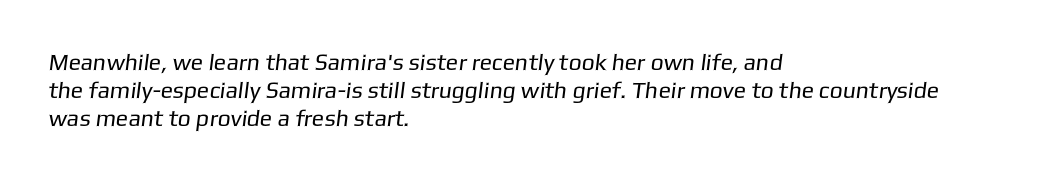
The image shows 23 px text type; set left-aligned, line spacing 1.21x, normal letter spacing, not underlined.
